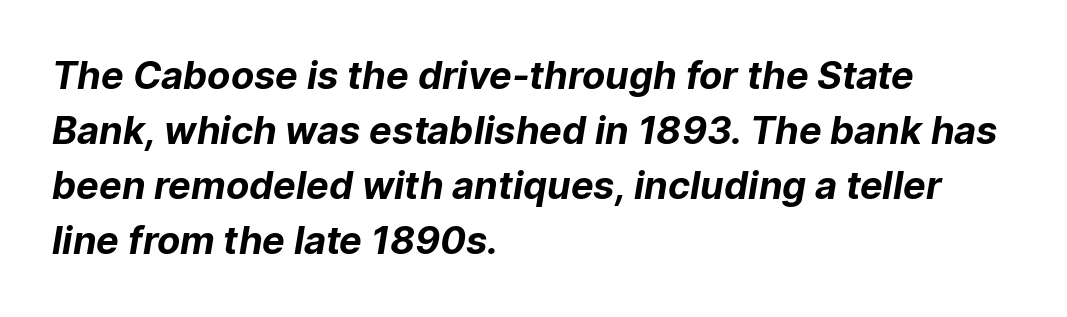
Q: Is the text bold? A: Yes.
Q: Is the typeface a serif or a sans-serif typeface? A: Sans-serif.
Q: Is the text underlined? A: No.
Q: How is the paragraph aligned? A: Left-aligned.
Q: Is the spacing between letters normal or unusually wide? A: Normal.
Q: Is the spacing between lines tight, normal or loose? A: Normal.
Q: Width (condensed, normal, or wide)? A: Normal.
Q: Stroke contrast? A: Low.
Q: x-height? A: Medium.
Q: Monospaced? A: No.
